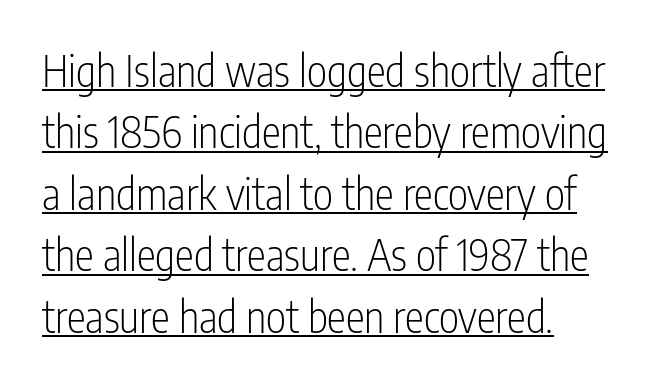
The image shows 43 px light, condensed sans-serif type, upright; set left-aligned, normal line spacing (1.43x), normal letter spacing, underlined; low stroke contrast and a medium x-height.
